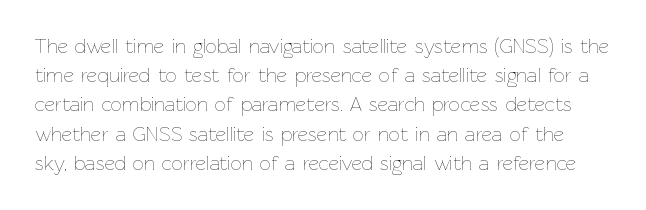
The image shows 20 px text type, upright; set normal line spacing (1.46x), normal letter spacing, not underlined.
